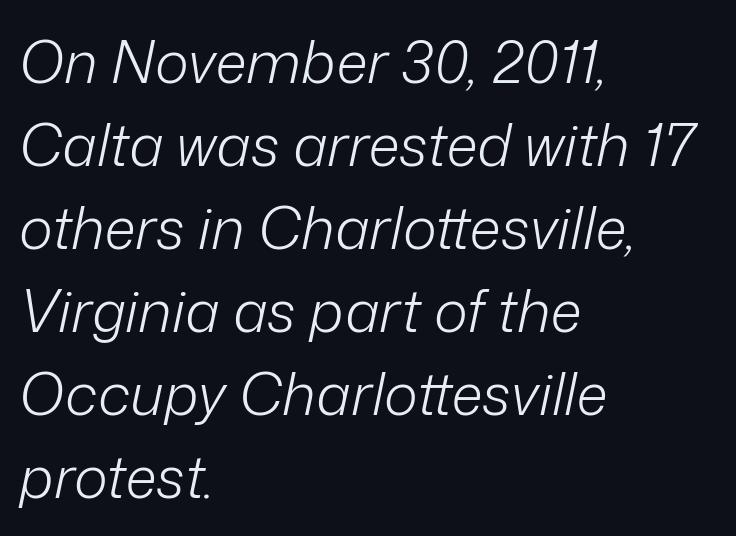
Q: Is the text bold? A: No.
Q: Is the text italic (slanted)? A: Yes, it leans right by about 12 degrees.
Q: Is the text underlined? A: No.
Q: How is the paragraph aligned? A: Left-aligned.
Q: Is the spacing between letters normal or unusually wide? A: Normal.
Q: Is the spacing between lines tight, normal or loose? A: Normal.
Q: Width (condensed, normal, or wide)? A: Normal.
Q: Stroke contrast? A: Low.
Q: x-height? A: Medium.
Q: Monospaced? A: No.
